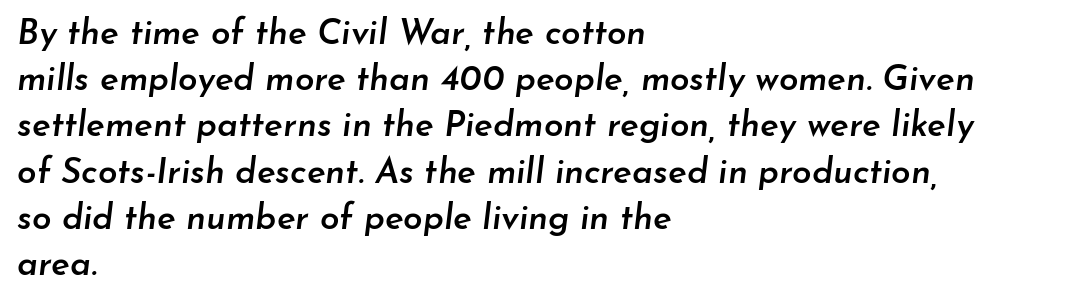
Q: Is the text bold? A: Semi-bold.
Q: Is the text italic (slanted)? A: Yes, it leans right by about 7 degrees.
Q: Is the text underlined? A: No.
Q: How is the paragraph aligned? A: Left-aligned.
Q: Is the spacing between letters normal or unusually wide? A: Normal.
Q: Is the spacing between lines tight, normal or loose? A: Normal.
Q: Width (condensed, normal, or wide)? A: Normal.
Q: Stroke contrast? A: Low.
Q: x-height? A: Small.
Q: Monospaced? A: No.
